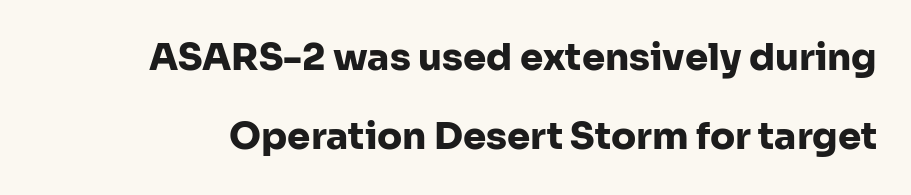
{"serif": "no", "italic": "no", "bold": "yes", "weight": "heavy", "width": "normal", "stroke_contrast": "low", "x_height": "medium", "monospaced": "no", "underline": "no", "line_spacing": "loose", "line_spacing_ratio": 2.14, "letter_spacing": "normal", "letter_spacing_em": 0.0, "glyph_px": 37}
